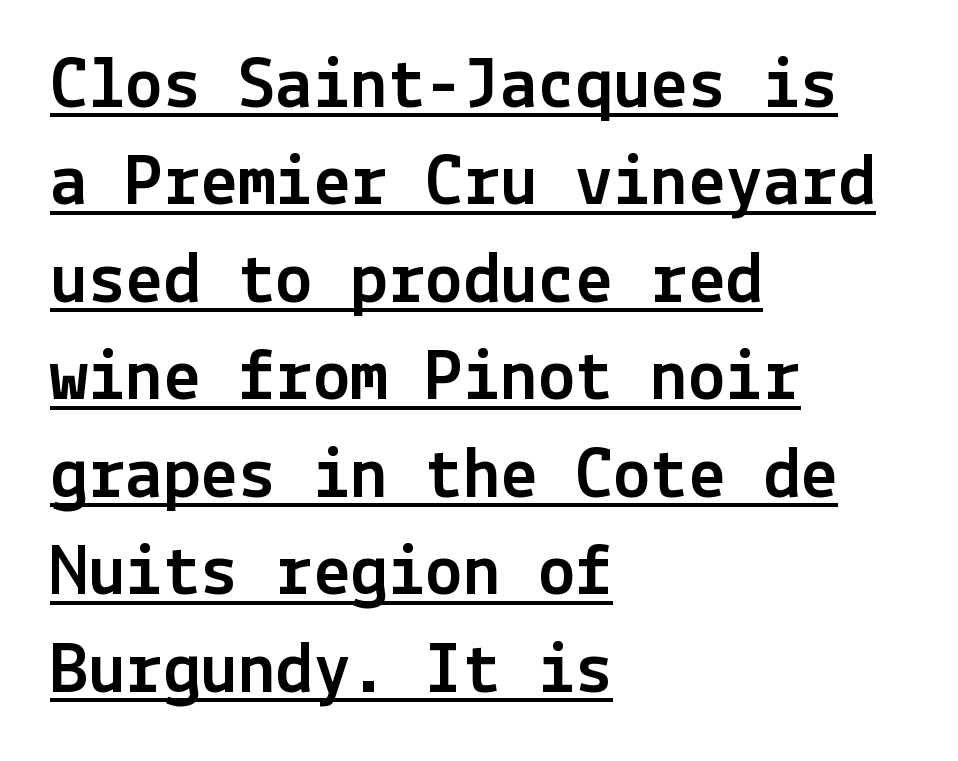
The text was rendered using a sans face with plain stroke endings. The string is rendered with underlining switched on. Rows of type keep a routine distance in the vertical direction. The ragged edge is on the right, which tells us the setting is flush left.
